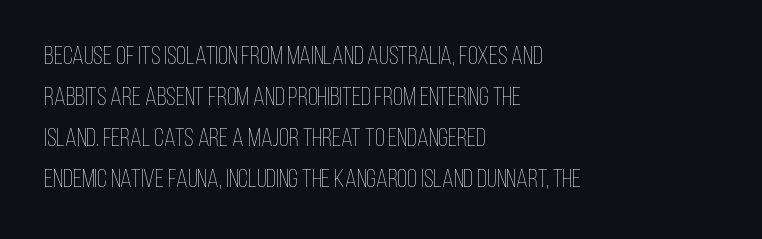
Q: Is the text bold? A: No.
Q: Is the text italic (slanted)? A: No, it is upright.
Q: Is the text underlined? A: No.
Q: How is the paragraph aligned? A: Left-aligned.
Q: Is the spacing between letters normal or unusually wide? A: Normal.
Q: Is the spacing between lines tight, normal or loose? A: Normal.
